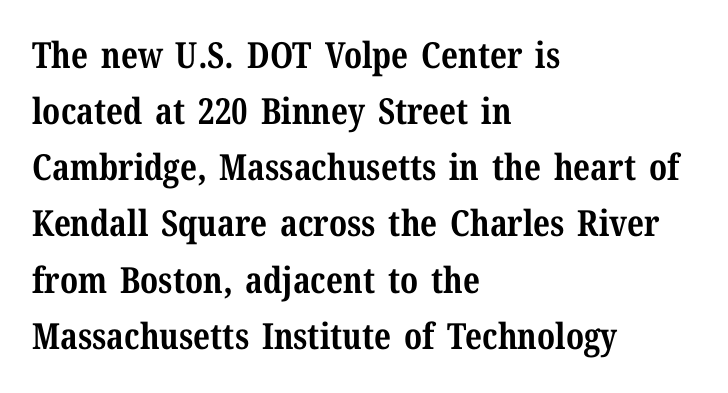
Q: Is the text bold? A: Yes.
Q: Is the text italic (slanted)? A: No, it is upright.
Q: Is the typeface a serif or a sans-serif typeface? A: Serif.
Q: Is the text underlined? A: No.
Q: How is the paragraph aligned? A: Left-aligned.
Q: Is the spacing between letters normal or unusually wide? A: Normal.
Q: Is the spacing between lines tight, normal or loose? A: Normal.
Q: Width (condensed, normal, or wide)? A: Normal.
Q: Stroke contrast? A: Medium.
Q: x-height? A: Medium.
Q: Monospaced? A: No.
